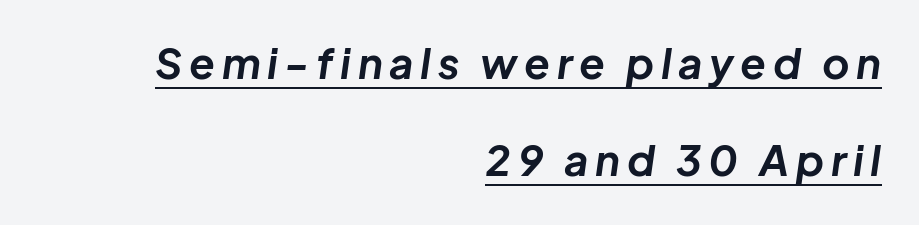
The image shows 42 px bold type, italic (leaning right); set right-aligned, loose line spacing (2.31x), underlined; low stroke contrast and a medium x-height.
